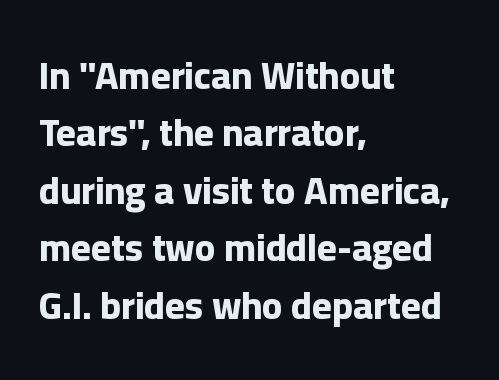
{"serif": "no", "italic": "no", "bold": "yes", "weight": "bold", "width": "normal", "stroke_contrast": "low", "x_height": "medium", "monospaced": "no", "underline": "no", "align": "left", "line_spacing": "normal", "line_spacing_ratio": 1.51, "letter_spacing": "normal", "letter_spacing_em": 0.0, "glyph_px": 38}
